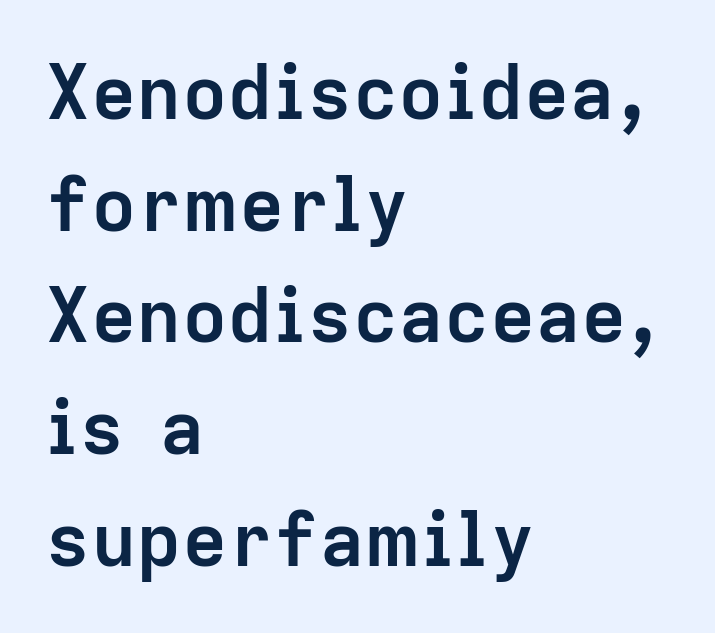
Students, note that the glyphs here touch the page at normal intervals. Italic? Not at all — the glyphs are vertical. The face used here has the dense, thick strokes of a bold. The characters display no serif detailing; their extremities are plain.
